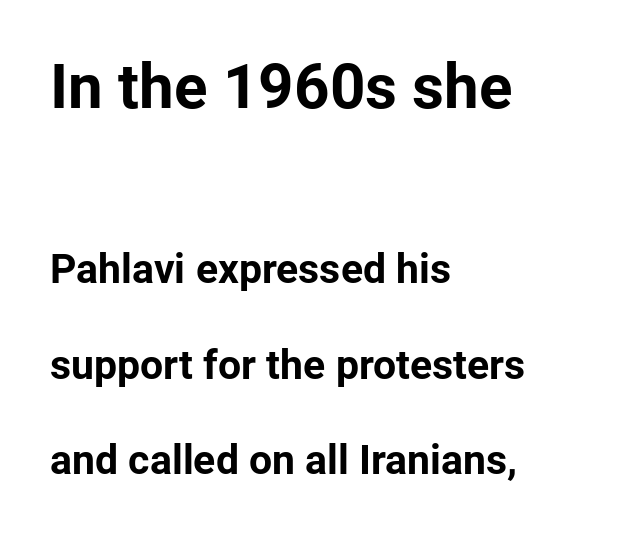
Q: Is the text bold? A: Yes.
Q: Is the text italic (slanted)? A: No, it is upright.
Q: Is the typeface a serif or a sans-serif typeface? A: Sans-serif.
Q: Is the text underlined? A: No.
Q: How is the paragraph aligned? A: Left-aligned.
Q: Is the spacing between letters normal or unusually wide? A: Normal.
Q: Is the spacing between lines tight, normal or loose? A: Loose.
Q: Which block of text is set in a larger size, the first (top) or the second (bottom)? A: The first (top) one.
Q: Width (condensed, normal, or wide)? A: Normal.
Q: Stroke contrast? A: Low.
Q: x-height? A: Medium.
Q: Monospaced? A: No.
